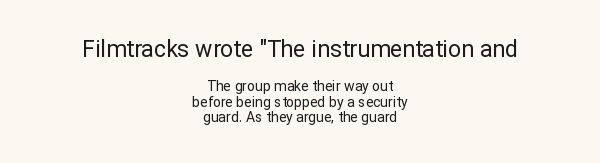
Q: Is the text bold? A: No.
Q: Is the text italic (slanted)? A: No, it is upright.
Q: Is the text underlined? A: No.
Q: How is the paragraph aligned? A: Centered.
Q: Is the spacing between letters normal or unusually wide? A: Normal.
Q: Is the spacing between lines tight, normal or loose? A: Tight.
Q: Which block of text is set in a larger size, the first (top) or the second (bottom)? A: The first (top) one.
